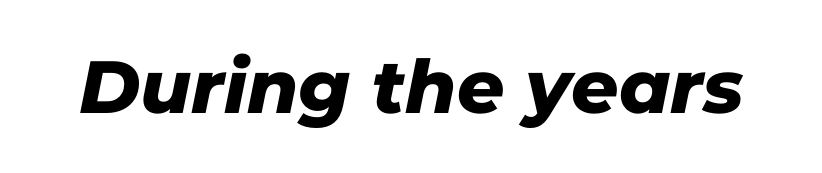
{"serif": "no", "width": "normal", "stroke_contrast": "low", "x_height": "medium", "monospaced": "no", "underline": "no", "letter_spacing": "normal", "letter_spacing_em": 0.0, "glyph_px": 74}
